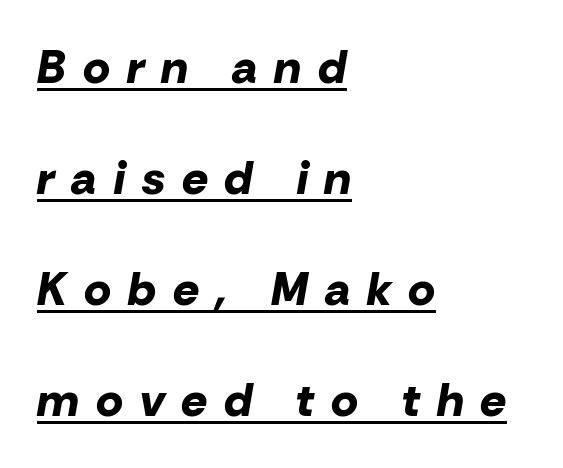
{"italic": "yes", "lean": "right", "slant_degrees": 10, "bold": "yes", "weight": "bold", "width": "normal", "stroke_contrast": "low", "x_height": "medium", "monospaced": "no", "underline": "yes", "align": "left", "line_spacing": "loose", "line_spacing_ratio": 2.41, "letter_spacing": "wide", "letter_spacing_em": 0.37, "glyph_px": 46}
